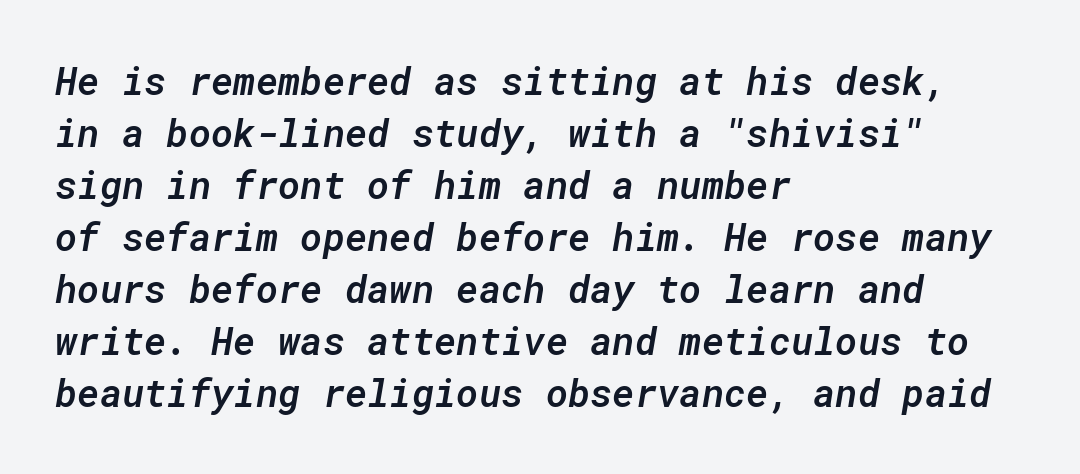
{"italic": "yes", "lean": "right", "slant_degrees": 10, "bold": "semi", "weight": "semibold", "width": "normal", "stroke_contrast": "low", "x_height": "medium", "monospaced": "yes", "underline": "no", "align": "left", "line_spacing": "normal", "line_spacing_ratio": 1.37, "letter_spacing": "normal", "letter_spacing_em": 0.0, "glyph_px": 38}
